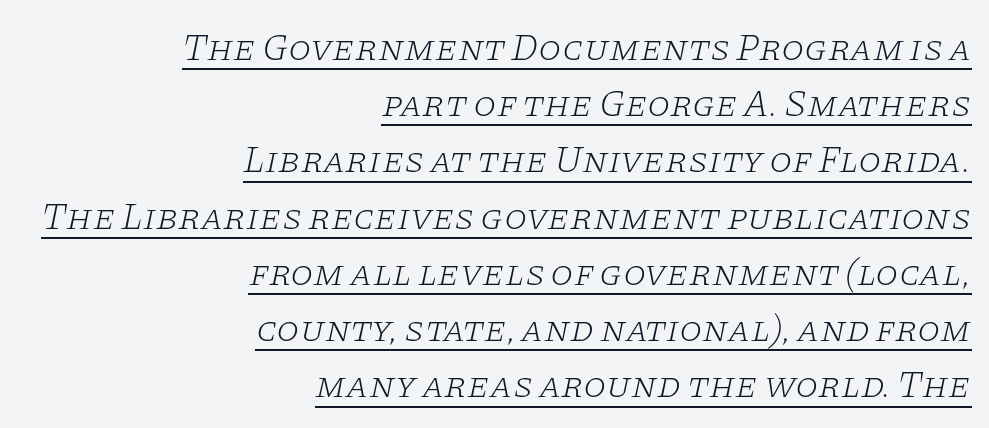
Q: Is the text bold? A: No.
Q: Is the text italic (slanted)? A: Yes, it leans right by about 11 degrees.
Q: Is the typeface a serif or a sans-serif typeface? A: Serif.
Q: Is the text underlined? A: Yes.
Q: How is the paragraph aligned? A: Right-aligned.
Q: Is the spacing between letters normal or unusually wide? A: Normal.
Q: Is the spacing between lines tight, normal or loose? A: Normal.
Q: Width (condensed, normal, or wide)? A: Wide.
Q: Stroke contrast? A: Low.
Q: x-height? A: Large.
Q: Monospaced? A: No.
